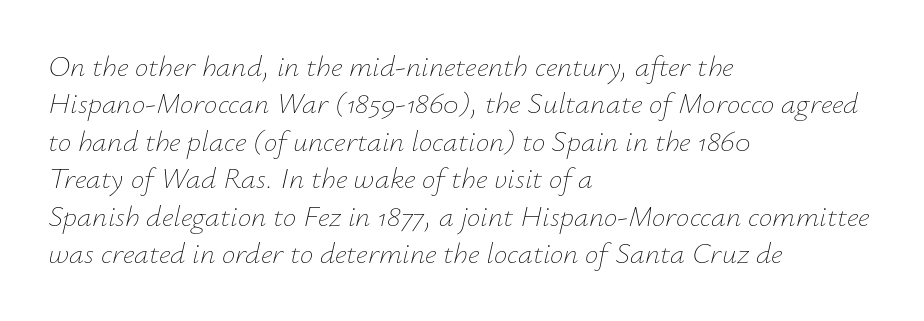
The image shows 30 px thin type, italic (leaning right); set left-aligned, normal line spacing (1.25x), normal letter spacing, not underlined; low stroke contrast and a small x-height.
